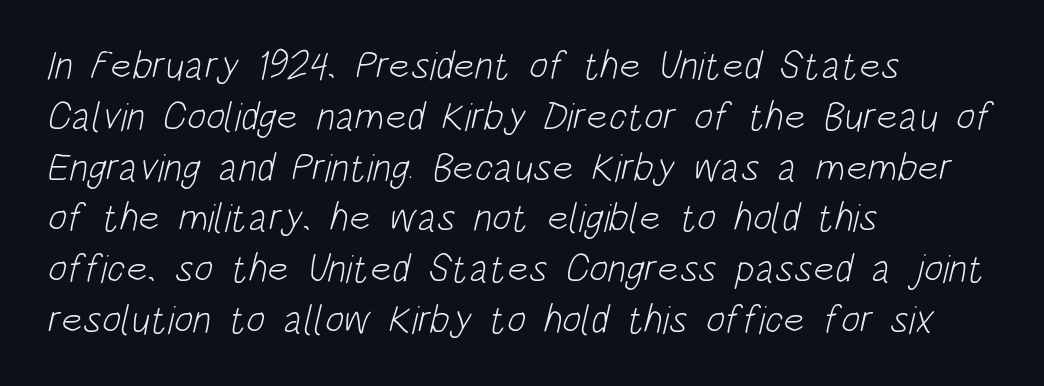
The image shows 40 px light, condensed sans-serif type; set left-aligned, normal line spacing (1.27x), normal letter spacing, not underlined; low stroke contrast and a large x-height.
